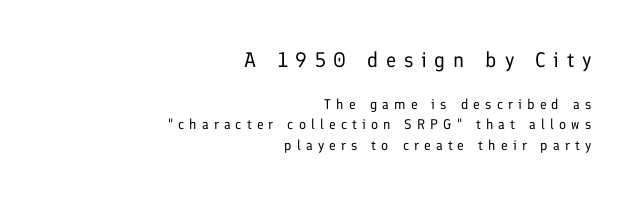
Q: Is the text bold? A: No.
Q: Is the text italic (slanted)? A: No, it is upright.
Q: Is the text underlined? A: No.
Q: How is the paragraph aligned? A: Right-aligned.
Q: Is the spacing between letters normal or unusually wide? A: Unusually wide.
Q: Is the spacing between lines tight, normal or loose? A: Normal.
Q: Which block of text is set in a larger size, the first (top) or the second (bottom)? A: The first (top) one.
